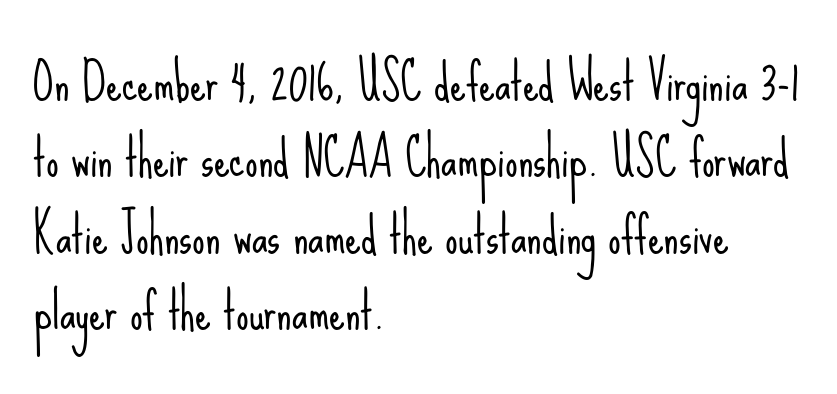
{"serif": "no", "italic": "no", "bold": "no", "weight": "light", "width": "condensed", "stroke_contrast": "low", "x_height": "small", "monospaced": "no", "underline": "no", "align": "left", "line_spacing": "normal", "line_spacing_ratio": 1.53, "letter_spacing": "normal", "letter_spacing_em": 0.0, "glyph_px": 50}
